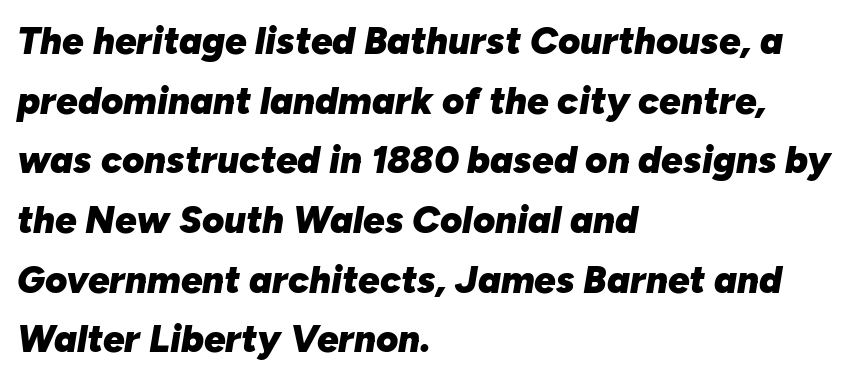
Q: Is the text bold? A: Yes.
Q: Is the text italic (slanted)? A: Yes, it leans right by about 10 degrees.
Q: Is the text underlined? A: No.
Q: How is the paragraph aligned? A: Left-aligned.
Q: Is the spacing between letters normal or unusually wide? A: Normal.
Q: Is the spacing between lines tight, normal or loose? A: Normal.
Q: Width (condensed, normal, or wide)? A: Normal.
Q: Stroke contrast? A: Low.
Q: x-height? A: Medium.
Q: Monospaced? A: No.
